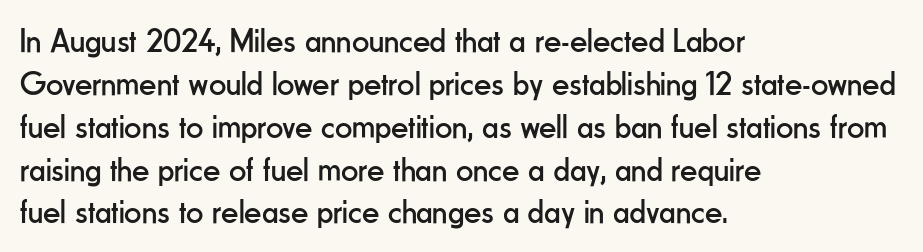
The image shows 34 px regular-weight, condensed sans-serif type, upright; set left-aligned, normal line spacing (1.26x), normal letter spacing, not underlined; low stroke contrast and a small x-height.
